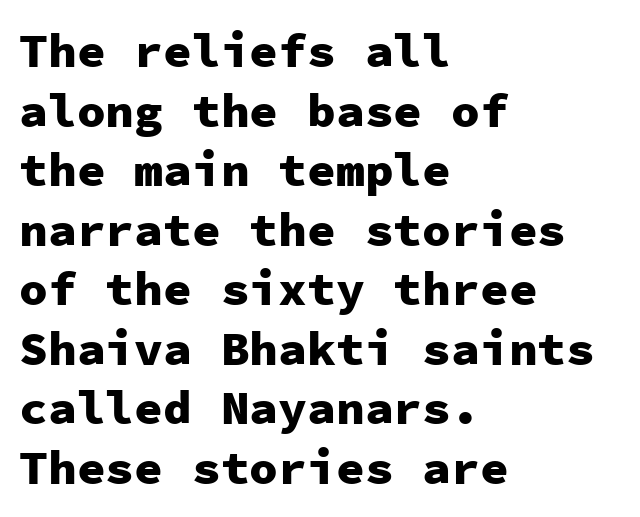
Q: Is the text bold? A: Yes.
Q: Is the text italic (slanted)? A: No, it is upright.
Q: Is the typeface a serif or a sans-serif typeface? A: Sans-serif.
Q: Is the text underlined? A: No.
Q: How is the paragraph aligned? A: Left-aligned.
Q: Is the spacing between letters normal or unusually wide? A: Normal.
Q: Width (condensed, normal, or wide)? A: Normal.
Q: Stroke contrast? A: Low.
Q: x-height? A: Medium.
Q: Monospaced? A: Yes.
